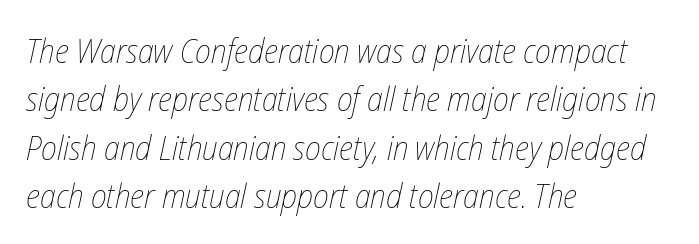
Caption: multi-line text, flush left, ragged right. The lettering tilts uniformly, giving the passage an italic look. You could not count columns in this text — the font is proportionally spaced. Honestly, there is no underline to notice here at all. The face looks like a standard text weight, possibly lighter. Inter-character spacing is left at the font's built-in metrics.
